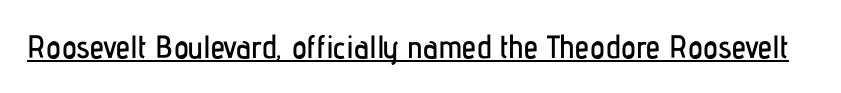
Character widths vary here, with narrow letters taking less room than wide ones. These lines are composed in type without serifs. Emphasis is given by a line drawn under the lettering. This sample uses plain, unmodified letter spacing. Every character sits straight up, as roman type does.
